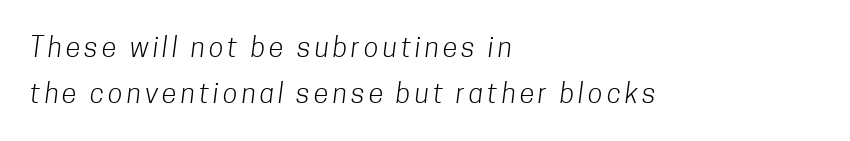
{"bold": "no", "underline": "no", "align": "left", "line_spacing_ratio": 1.71, "glyph_px": 27}
